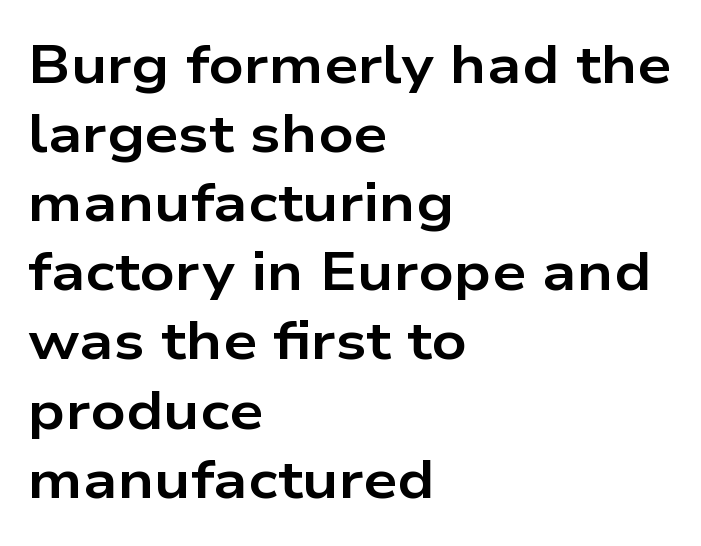
A normal amount of white space separates one row of letters from the next. Observe the ordinary spacing: letters are neighbours, not strangers. Do the characters align in a grid? No, the font is proportional. Decoration check: the copy has no underline. Nothing sits at the stroke ends, so this counts as sans-serif. The axis of the letterforms is exactly vertical.
